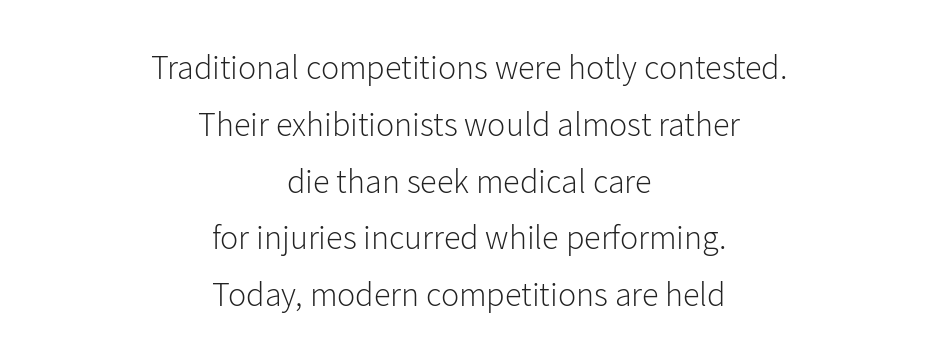
Q: Is the text bold? A: No.
Q: Is the text italic (slanted)? A: No, it is upright.
Q: Is the typeface a serif or a sans-serif typeface? A: Sans-serif.
Q: Is the text underlined? A: No.
Q: How is the paragraph aligned? A: Centered.
Q: Is the spacing between letters normal or unusually wide? A: Normal.
Q: Is the spacing between lines tight, normal or loose? A: Normal.
Q: Width (condensed, normal, or wide)? A: Normal.
Q: Stroke contrast? A: Low.
Q: x-height? A: Medium.
Q: Monospaced? A: No.
